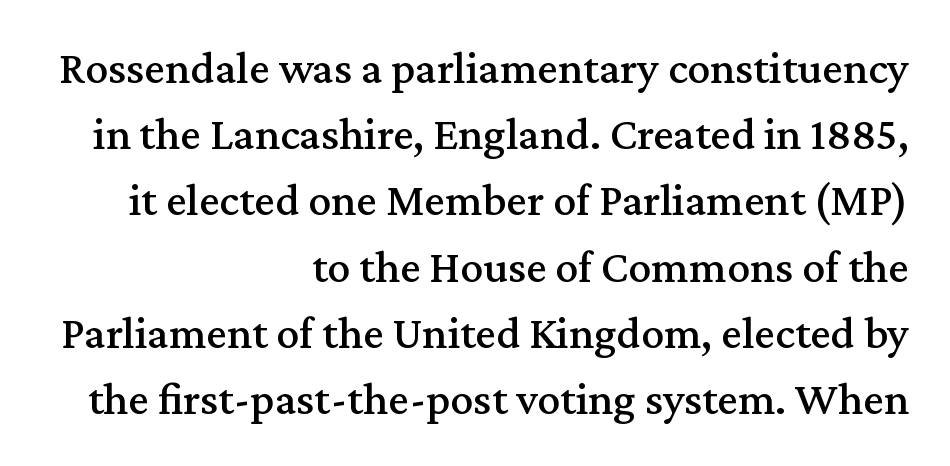
The image shows 46 px serif type, upright; set right-aligned, normal line spacing (1.44x), normal letter spacing, not underlined; medium stroke contrast and a medium x-height.
